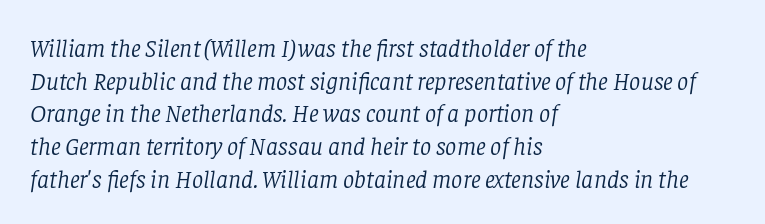
Q: Is the text bold? A: No.
Q: Is the text italic (slanted)? A: Yes, it leans right by about 8 degrees.
Q: Is the text underlined? A: No.
Q: How is the paragraph aligned? A: Left-aligned.
Q: Is the spacing between letters normal or unusually wide? A: Normal.
Q: Is the spacing between lines tight, normal or loose? A: Normal.
